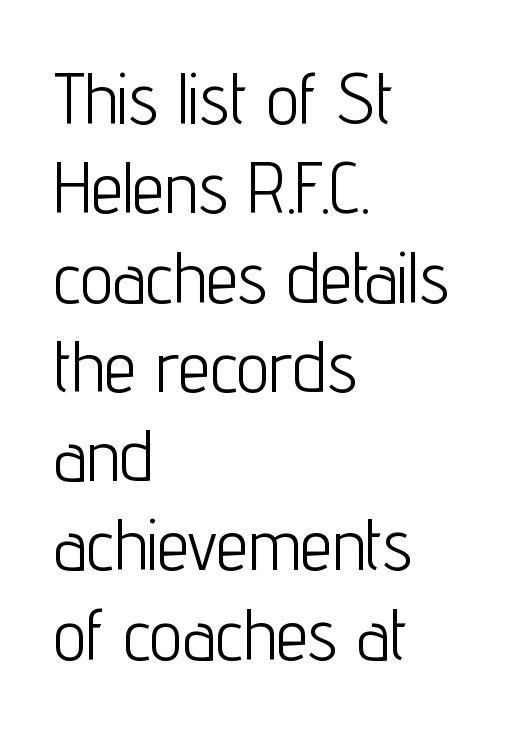
Q: Is the text bold? A: No.
Q: Is the text italic (slanted)? A: No, it is upright.
Q: Is the typeface a serif or a sans-serif typeface? A: Sans-serif.
Q: Is the text underlined? A: No.
Q: How is the paragraph aligned? A: Left-aligned.
Q: Is the spacing between letters normal or unusually wide? A: Normal.
Q: Width (condensed, normal, or wide)? A: Condensed.
Q: Stroke contrast? A: Low.
Q: x-height? A: Medium.
Q: Monospaced? A: No.
